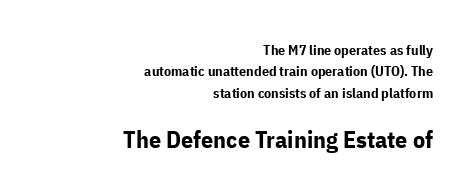
The image shows 24 px bold type, upright; set right-aligned, normal line spacing (1.52x), normal letter spacing, not underlined; the second (bottom) block is 1.71x larger.
